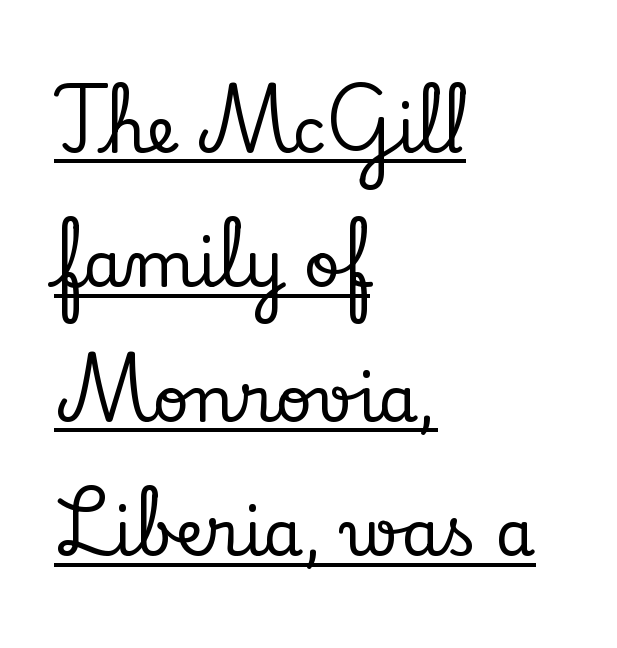
The image shows 64 px serif type, upright; set left-aligned, loose line spacing (2.1x), normal letter spacing, underlined; low stroke contrast and a small x-height.
